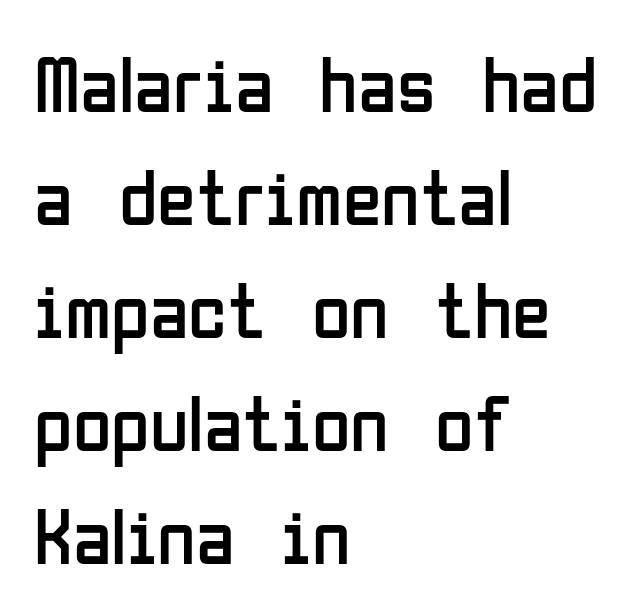
On a weight scale, this lands at 450 or below. Leading: standard. Is there any slant? The stems are plumb. The line texture is even and compact thanks to regular tracking. The paragraph shown leans on its left margin.
